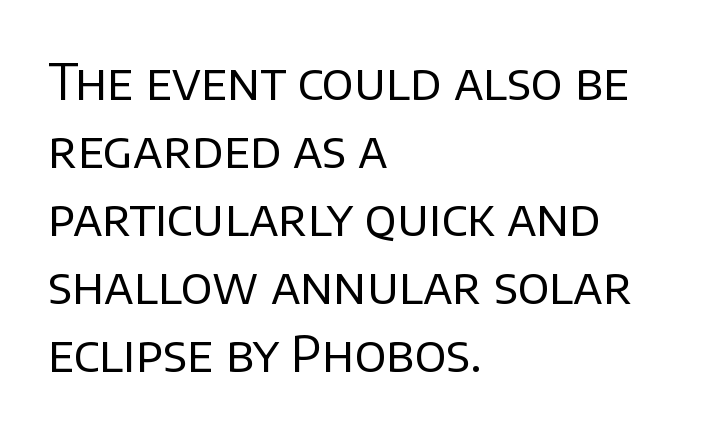
No word sits above an underline. This sample has the flowing, uneven cadence of proportional lettering. Quick note: not italic, upright. Are there feet on the stems? There aren't — it's a sans. Line beginnings align vertically; line endings do not. Summary of vertical rhythm: regular, with standard interline spacing.
